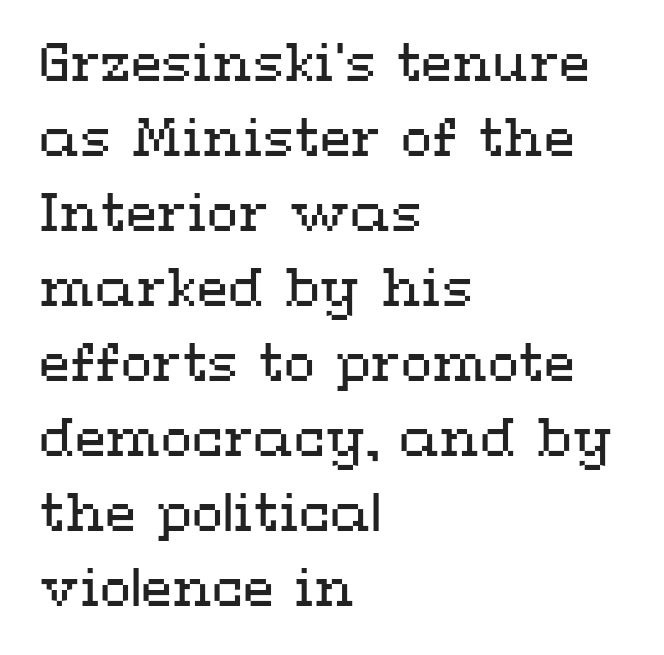
{"italic": "no", "bold": "no", "weight": "regular", "width": "wide", "stroke_contrast": "medium", "x_height": "medium", "monospaced": "no", "underline": "no", "align": "left", "line_spacing": "normal", "line_spacing_ratio": 1.47, "letter_spacing": "normal", "letter_spacing_em": 0.0, "glyph_px": 51}
